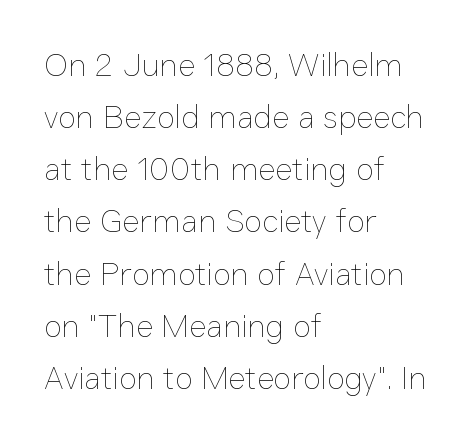
The image shows 33 px thin type, upright; set left-aligned, normal line spacing (1.58x), normal letter spacing, not underlined; low stroke contrast and a medium x-height.
